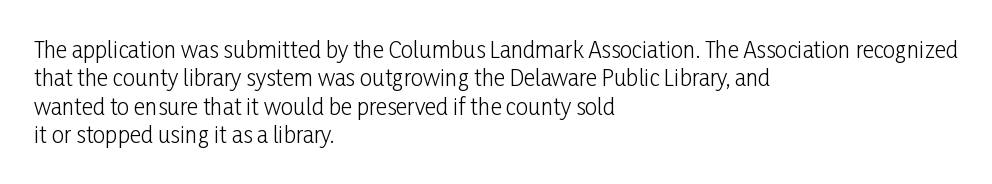
The image shows 22 px text type, upright; set left-aligned, normal line spacing (1.29x), normal letter spacing, not underlined.
